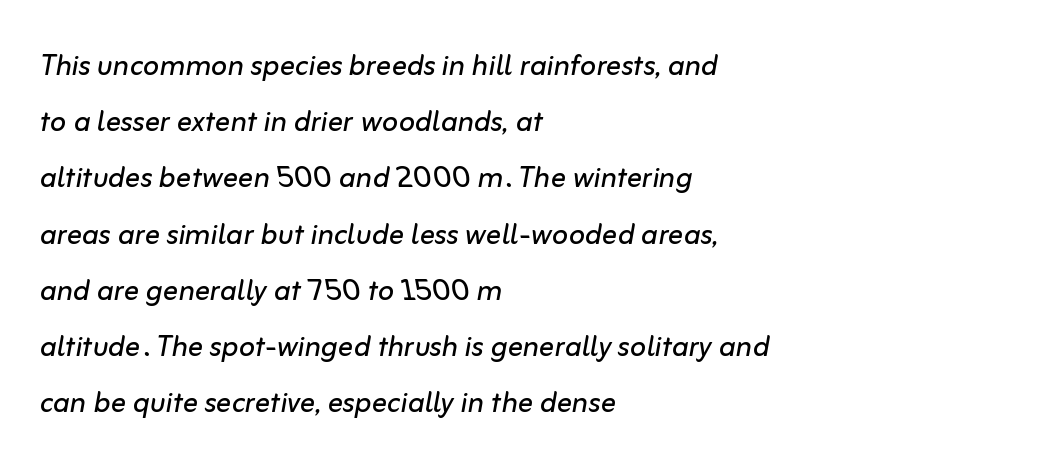
The image shows 38 px regular-weight type, italic (leaning right); set left-aligned, normal line spacing (1.48x), normal letter spacing, not underlined; low stroke contrast and a medium x-height.
